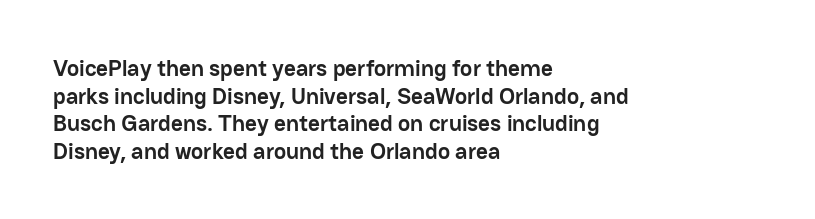
The letters stand upright; this is a roman face. Each word holds together tightly as a unit, with standard inter-letter gaps. Underline: absent. Notice how thick the strokes are: this is what a full bold looks like. The setting favours the left margin, as ordinary paragraphs usually do.
